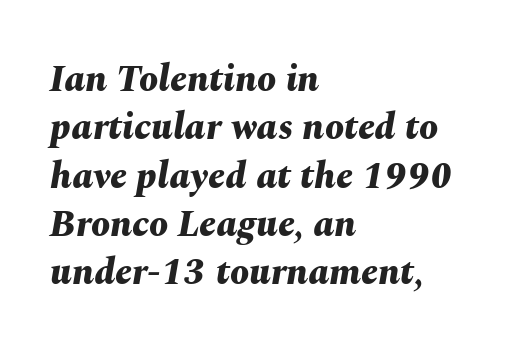
The image shows 38 px bold type, italic (leaning right); set left-aligned, normal line spacing (1.27x), normal letter spacing, not underlined; medium stroke contrast and a medium x-height.
